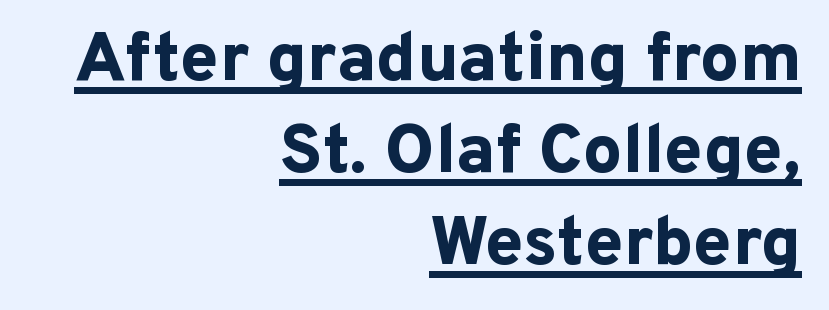
Q: Is the text bold? A: Yes.
Q: Is the text italic (slanted)? A: No, it is upright.
Q: Is the typeface a serif or a sans-serif typeface? A: Sans-serif.
Q: Is the text underlined? A: Yes.
Q: How is the paragraph aligned? A: Right-aligned.
Q: Is the spacing between letters normal or unusually wide? A: Normal.
Q: Is the spacing between lines tight, normal or loose? A: Normal.
Q: Width (condensed, normal, or wide)? A: Normal.
Q: Stroke contrast? A: Low.
Q: x-height? A: Medium.
Q: Monospaced? A: No.
